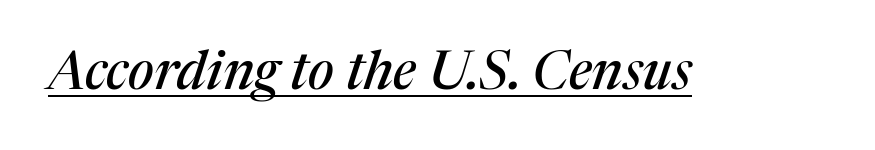
{"serif": "yes", "italic": "yes", "lean": "right", "slant_degrees": 17, "width": "normal", "stroke_contrast": "medium", "x_height": "medium", "monospaced": "no", "underline": "yes", "letter_spacing": "normal", "letter_spacing_em": 0.0, "glyph_px": 53}
